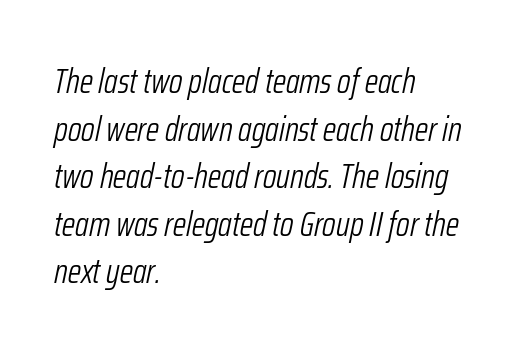
Reading down the block, your eye returns to a fixed left position each line. Looks like regular typesetting: each glyph gets only the width it needs. If you measured baseline to baseline, you'd find a middling distance. This is not heavy type; no bold has been used.
